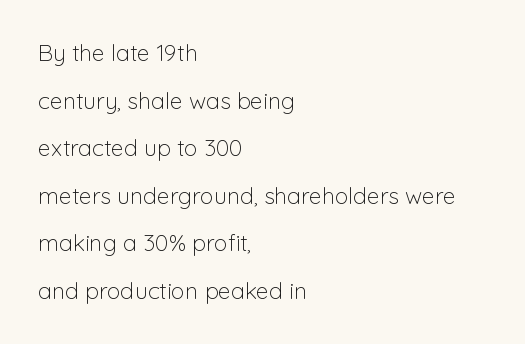
No extra tracking has been applied to these lines. Is the type heavy? It reads as light-to-regular instead. Airy leading. Style check: upright.
